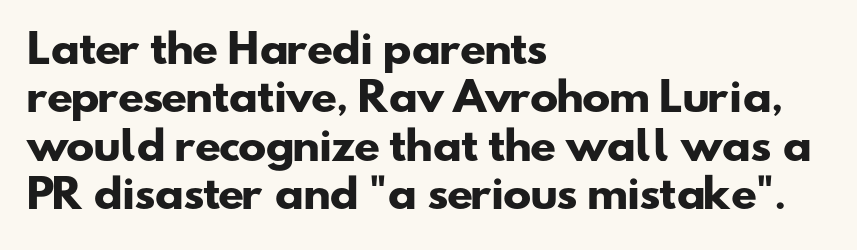
Q: Is the text bold? A: Yes.
Q: Is the typeface a serif or a sans-serif typeface? A: Sans-serif.
Q: Is the text underlined? A: No.
Q: How is the paragraph aligned? A: Left-aligned.
Q: Is the spacing between letters normal or unusually wide? A: Normal.
Q: Is the spacing between lines tight, normal or loose? A: Normal.
Q: Width (condensed, normal, or wide)? A: Wide.
Q: Stroke contrast? A: Low.
Q: x-height? A: Small.
Q: Monospaced? A: No.
